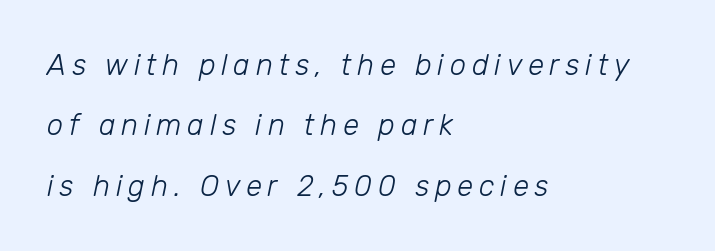
Q: Is the text bold? A: No.
Q: Is the text italic (slanted)? A: Yes, it leans right by about 12 degrees.
Q: Is the text underlined? A: No.
Q: How is the paragraph aligned? A: Left-aligned.
Q: Is the spacing between letters normal or unusually wide? A: Unusually wide.
Q: Is the spacing between lines tight, normal or loose? A: Loose.
Q: Width (condensed, normal, or wide)? A: Normal.
Q: Stroke contrast? A: Low.
Q: x-height? A: Medium.
Q: Monospaced? A: No.
